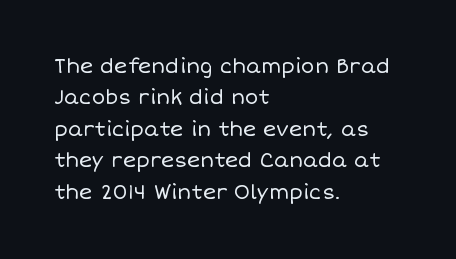
{"italic": "no", "bold": "no", "underline": "no", "align": "left", "line_spacing": "normal", "line_spacing_ratio": 1.57, "letter_spacing": "normal", "letter_spacing_em": 0.0, "glyph_px": 20}
